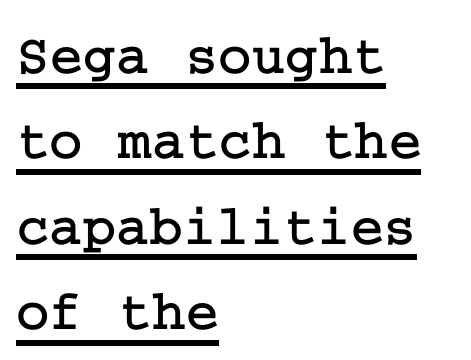
Q: Is the text italic (slanted)? A: No, it is upright.
Q: Is the typeface a serif or a sans-serif typeface? A: Serif.
Q: Is the text underlined? A: Yes.
Q: How is the paragraph aligned? A: Left-aligned.
Q: Is the spacing between letters normal or unusually wide? A: Normal.
Q: Is the spacing between lines tight, normal or loose? A: Normal.
Q: Width (condensed, normal, or wide)? A: Normal.
Q: Stroke contrast? A: Low.
Q: x-height? A: Medium.
